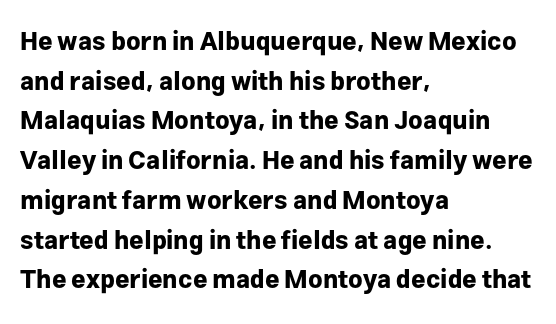
Q: Is the text bold? A: Yes.
Q: Is the text italic (slanted)? A: No, it is upright.
Q: Is the text underlined? A: No.
Q: How is the paragraph aligned? A: Left-aligned.
Q: Is the spacing between letters normal or unusually wide? A: Normal.
Q: Is the spacing between lines tight, normal or loose? A: Normal.
